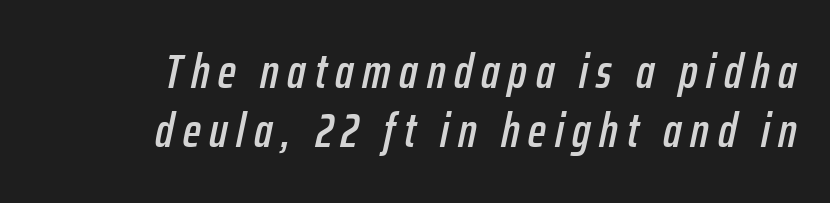
{"italic": "yes", "lean": "right", "slant_degrees": 12, "width": "condensed", "stroke_contrast": "low", "x_height": "medium", "monospaced": "no", "underline": "no", "align": "right", "line_spacing_ratio": 1.23, "glyph_px": 48}
